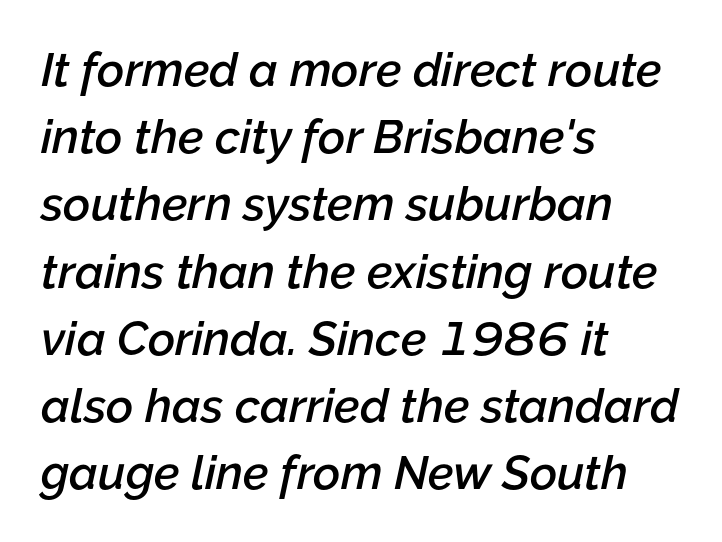
Q: Is the text bold? A: Semi-bold.
Q: Is the text italic (slanted)? A: Yes, it leans right by about 12 degrees.
Q: Is the text underlined? A: No.
Q: How is the paragraph aligned? A: Left-aligned.
Q: Is the spacing between letters normal or unusually wide? A: Normal.
Q: Is the spacing between lines tight, normal or loose? A: Normal.
Q: Width (condensed, normal, or wide)? A: Normal.
Q: Stroke contrast? A: Low.
Q: x-height? A: Medium.
Q: Monospaced? A: No.
